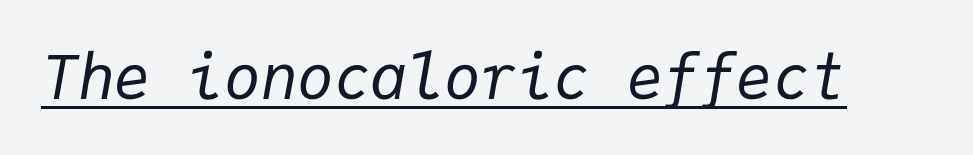
{"italic": "yes", "lean": "right", "slant_degrees": 9, "bold": "no", "weight": "regular", "width": "normal", "stroke_contrast": "low", "x_height": "medium", "monospaced": "yes", "underline": "yes", "letter_spacing": "normal", "letter_spacing_em": 0.0, "glyph_px": 61}
